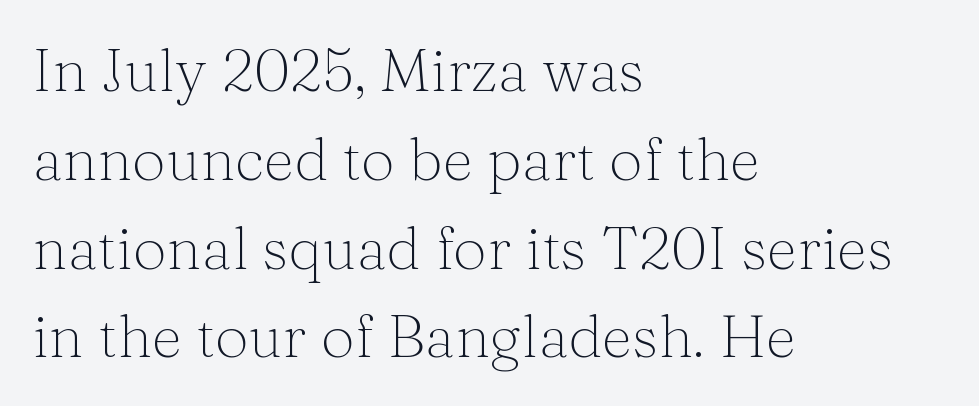
Q: Is the text bold? A: No.
Q: Is the text italic (slanted)? A: No, it is upright.
Q: Is the typeface a serif or a sans-serif typeface? A: Serif.
Q: Is the text underlined? A: No.
Q: How is the paragraph aligned? A: Left-aligned.
Q: Is the spacing between letters normal or unusually wide? A: Normal.
Q: Is the spacing between lines tight, normal or loose? A: Normal.
Q: Width (condensed, normal, or wide)? A: Normal.
Q: Stroke contrast? A: Medium.
Q: x-height? A: Medium.
Q: Monospaced? A: No.
